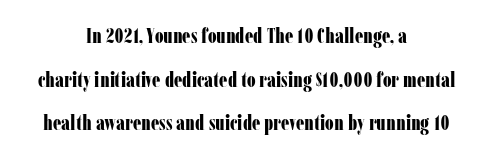
The image shows 21 px bold type, upright; set centered, loose line spacing (2.08x), normal letter spacing, not underlined.
